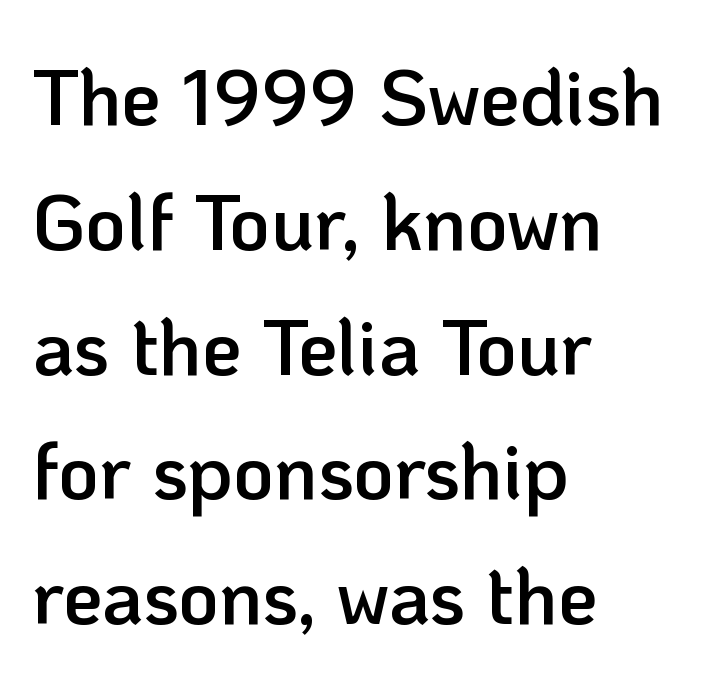
The image shows 79 px semibold sans-serif type, upright; set left-aligned, normal line spacing (1.58x), normal letter spacing, not underlined; low stroke contrast and a medium x-height.
